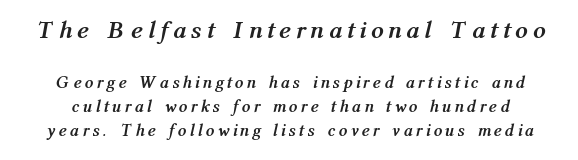
Compare the two chunks: the upper has the greater cap height. In terms of posture, this sample is oblique. Students, note that the glyphs here are deliberately spaced far apart. The words here are not underlined. The strokes are fattened all the way to bold.
